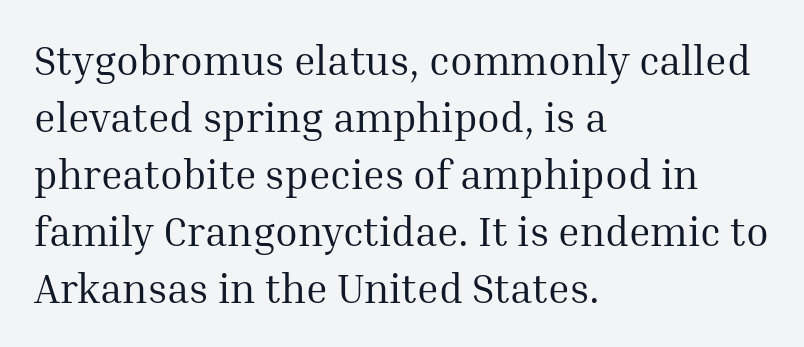
Anything drawn beneath the words? Only blank space. The horizontal fit of the characters is conventional and even. A serif font was chosen for this passage. Leftover space on each line is placed entirely after the last word. The strokes carry an ordinary text weight at most.
